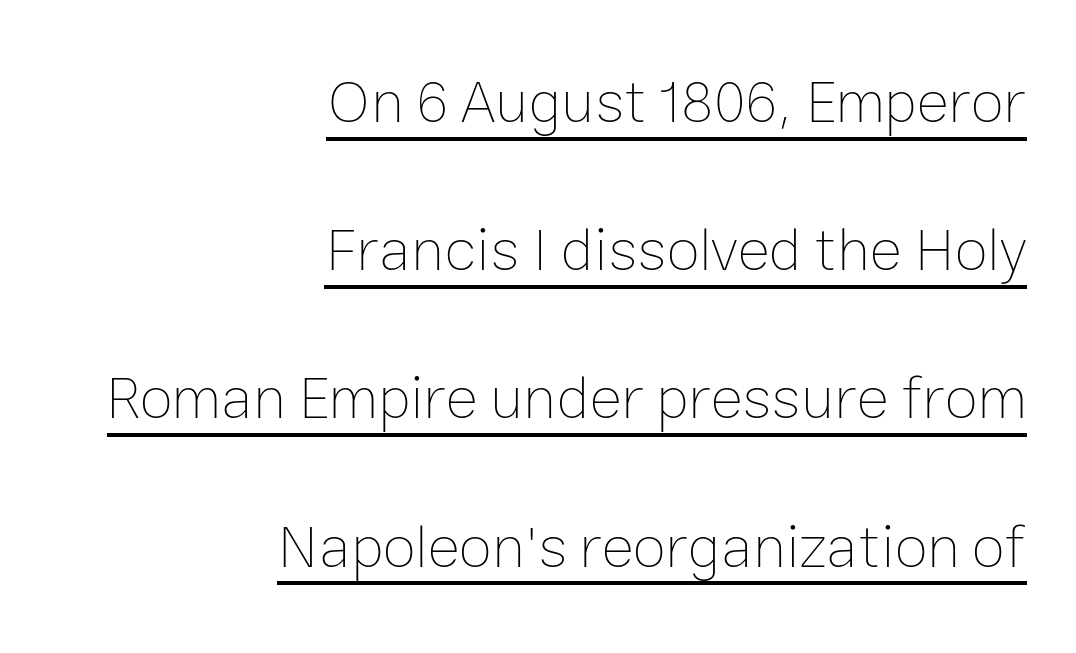
The image shows 61 px thin type, upright; set right-aligned, loose line spacing (2.43x), normal letter spacing, underlined; low stroke contrast and a medium x-height.
